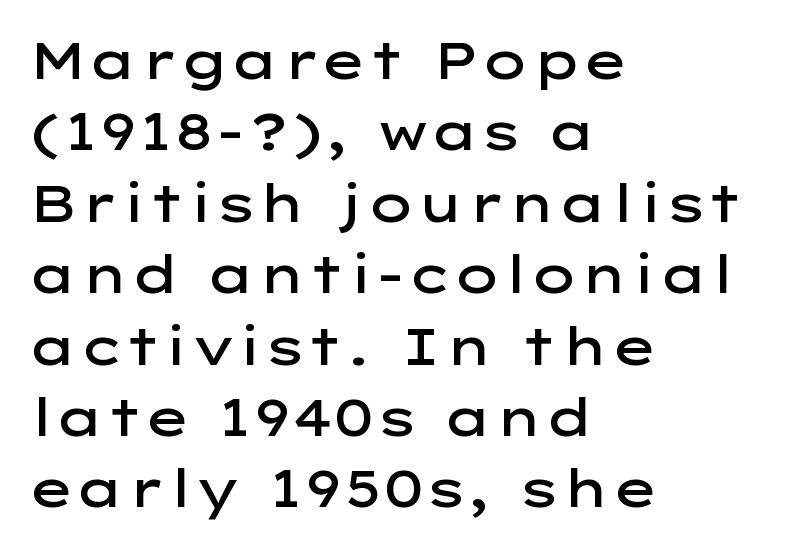
{"serif": "no", "italic": "no", "bold": "semi", "weight": "semibold", "width": "wide", "stroke_contrast": "low", "x_height": "medium", "monospaced": "no", "underline": "no", "align": "left", "line_spacing": "normal", "line_spacing_ratio": 1.4, "letter_spacing": "normal", "letter_spacing_em": 0.0, "glyph_px": 51}
